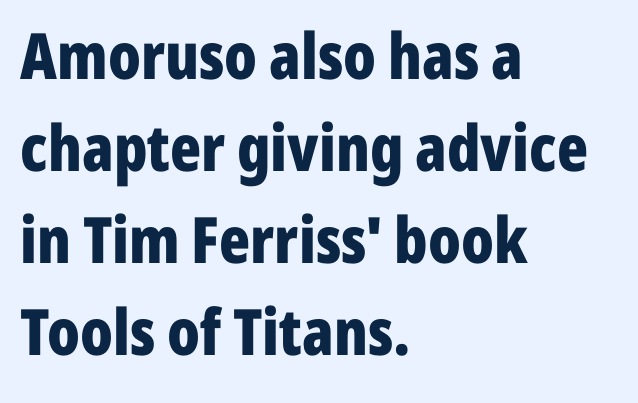
The image shows 64 px bold, condensed sans-serif type, upright; set left-aligned, normal line spacing (1.44x), normal letter spacing, not underlined; low stroke contrast and a medium x-height.
